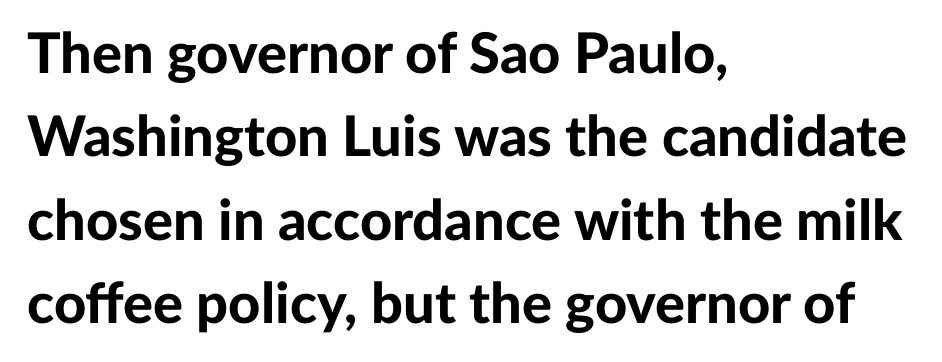
Letter spacing: default. Thick stems and heavy bowls — unmistakably bold. Anything drawn beneath the words? Only blank space. The rendering uses natural spacing where letterforms have individual widths.
